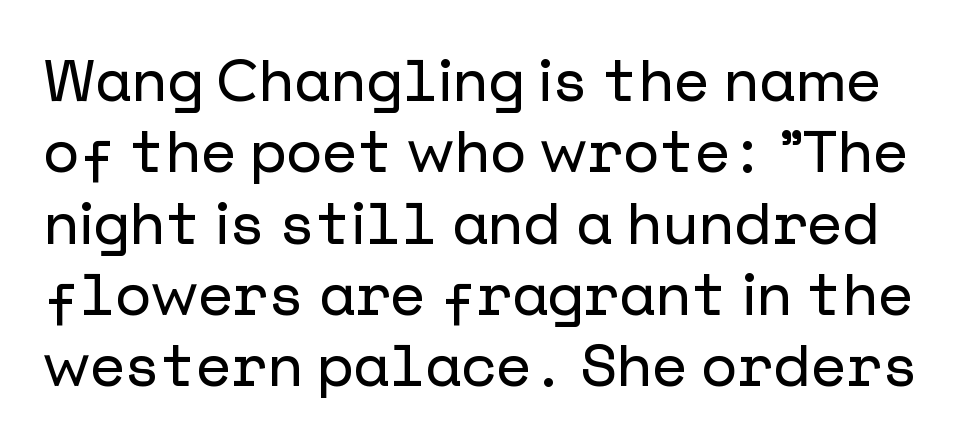
This sample uses plain, unmodified letter spacing. Vertical strokes here are truly vertical. The glyphs in this specimen are sans serif. Underline: absent.
